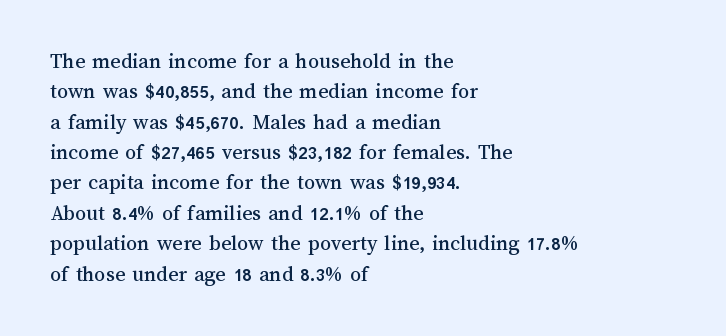
Q: Is the text italic (slanted)? A: No, it is upright.
Q: Is the text underlined? A: No.
Q: How is the paragraph aligned? A: Left-aligned.
Q: Is the spacing between letters normal or unusually wide? A: Normal.
Q: Is the spacing between lines tight, normal or loose? A: Normal.
